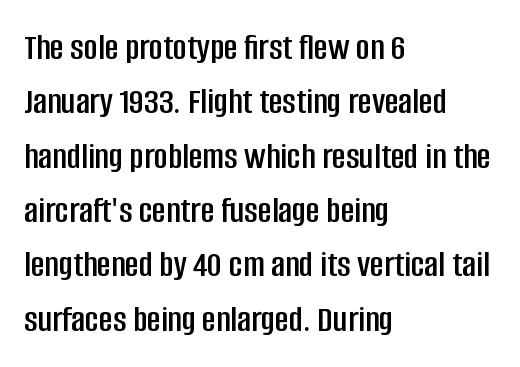
{"serif": "no", "italic": "no", "width": "condensed", "stroke_contrast": "low", "x_height": "large", "monospaced": "no", "underline": "no", "align": "left", "line_spacing": "normal", "line_spacing_ratio": 1.43, "letter_spacing": "normal", "letter_spacing_em": 0.0, "glyph_px": 38}
